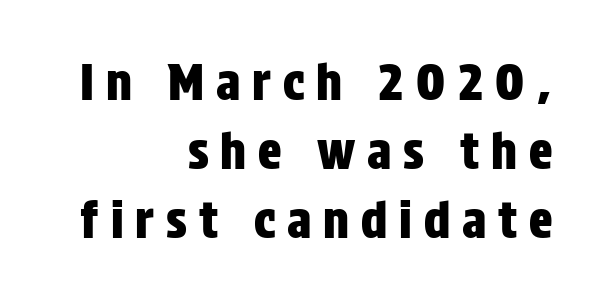
Q: Is the text italic (slanted)? A: No, it is upright.
Q: Is the typeface a serif or a sans-serif typeface? A: Sans-serif.
Q: Is the text underlined? A: No.
Q: How is the paragraph aligned? A: Right-aligned.
Q: Is the spacing between letters normal or unusually wide? A: Unusually wide.
Q: Is the spacing between lines tight, normal or loose? A: Normal.
Q: Width (condensed, normal, or wide)? A: Condensed.
Q: Stroke contrast? A: Low.
Q: x-height? A: Large.
Q: Monospaced? A: No.
